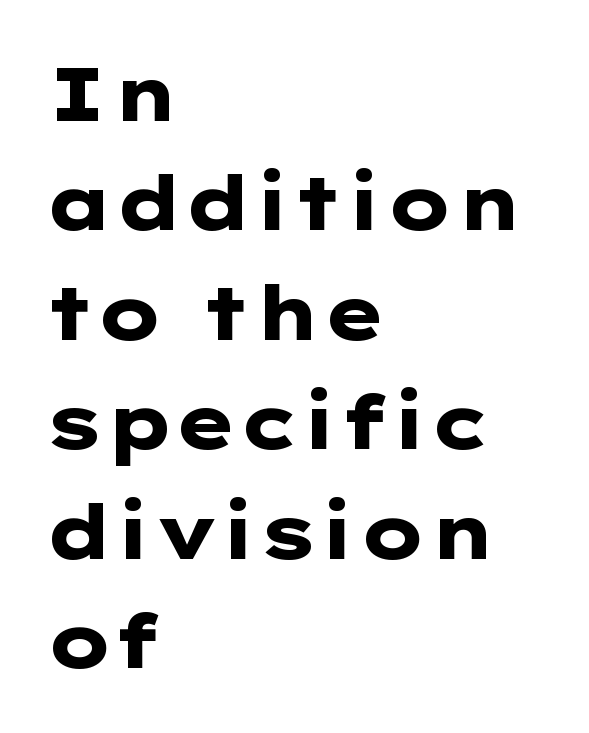
The image shows 76 px heavy, wide sans-serif type, upright; set left-aligned, normal line spacing (1.44x), normal letter spacing, not underlined; low stroke contrast and a medium x-height.
